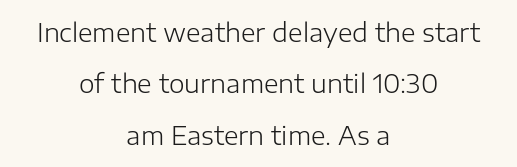
{"italic": "no", "bold": "no", "underline": "no", "align": "center", "line_spacing": "loose", "line_spacing_ratio": 2.06, "letter_spacing": "normal", "letter_spacing_em": 0.0, "glyph_px": 25}
